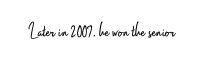
Q: Is the text bold? A: No.
Q: Is the text italic (slanted)? A: Yes.
Q: Is the text underlined? A: No.
Q: Is the spacing between letters normal or unusually wide? A: Normal.
